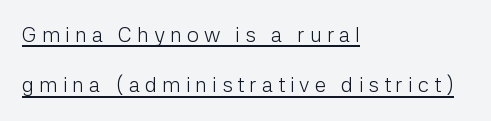
Q: Is the text bold? A: No.
Q: Is the text italic (slanted)? A: No, it is upright.
Q: Is the text underlined? A: Yes.
Q: How is the paragraph aligned? A: Left-aligned.
Q: Is the spacing between letters normal or unusually wide? A: Unusually wide.
Q: Is the spacing between lines tight, normal or loose? A: Loose.
